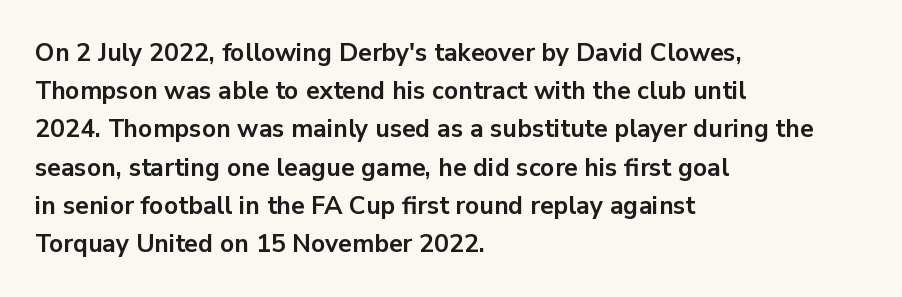
Q: Is the text bold? A: Yes.
Q: Is the text italic (slanted)? A: No, it is upright.
Q: Is the text underlined? A: No.
Q: How is the paragraph aligned? A: Left-aligned.
Q: Is the spacing between letters normal or unusually wide? A: Normal.
Q: Is the spacing between lines tight, normal or loose? A: Normal.
